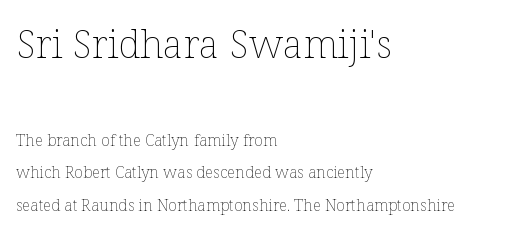
Q: Is the text bold? A: No.
Q: Is the text italic (slanted)? A: No, it is upright.
Q: Is the text underlined? A: No.
Q: How is the paragraph aligned? A: Left-aligned.
Q: Is the spacing between letters normal or unusually wide? A: Normal.
Q: Is the spacing between lines tight, normal or loose? A: Loose.
Q: Which block of text is set in a larger size, the first (top) or the second (bottom)? A: The first (top) one.
Q: Width (condensed, normal, or wide)? A: Normal.
Q: Stroke contrast? A: Low.
Q: x-height? A: Medium.
Q: Monospaced? A: No.
